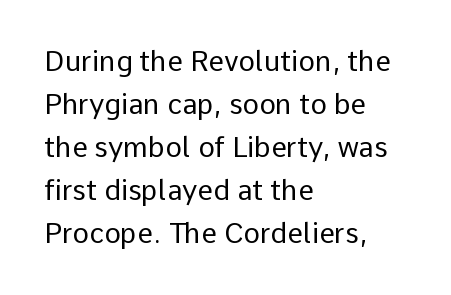
{"serif": "no", "italic": "no", "bold": "no", "weight": "regular", "width": "normal", "stroke_contrast": "low", "x_height": "medium", "monospaced": "no", "underline": "no", "align": "left", "line_spacing": "normal", "line_spacing_ratio": 1.54, "letter_spacing": "normal", "letter_spacing_em": 0.0, "glyph_px": 28}
